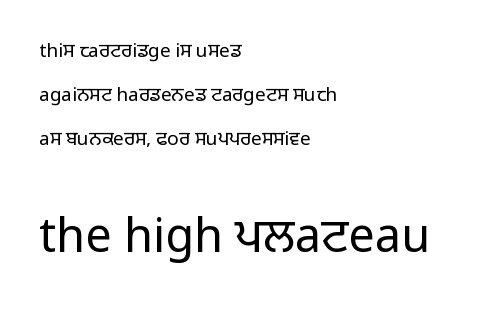
The image shows 47 px regular-weight sans-serif type, upright; set left-aligned, loose line spacing (2.31x), normal letter spacing, not underlined; the second (bottom) block is 2.47x larger; low stroke contrast and a medium x-height.
